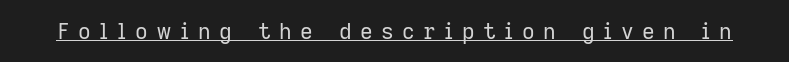
Q: Is the text bold? A: No.
Q: Is the text italic (slanted)? A: No, it is upright.
Q: Is the text underlined? A: Yes.
Q: Is the spacing between letters normal or unusually wide? A: Unusually wide.
